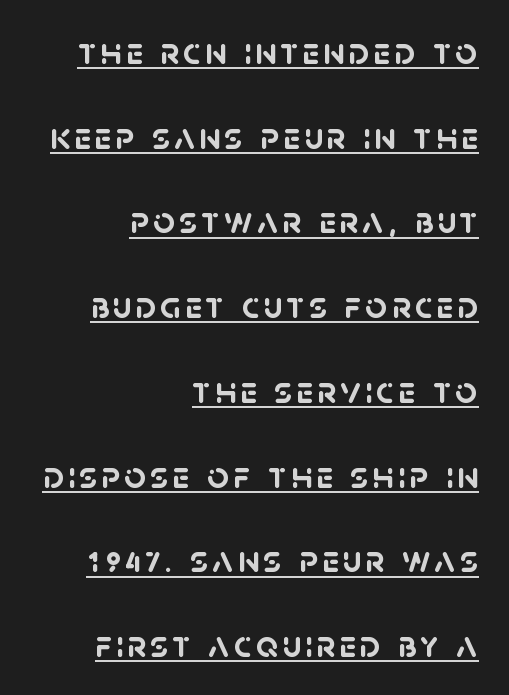
{"serif": "no", "bold": "yes", "weight": "semibold", "width": "normal", "stroke_contrast": "low", "x_height": "large", "monospaced": "no", "underline": "yes", "align": "right", "line_spacing": "loose", "line_spacing_ratio": 2.23, "glyph_px": 38}
